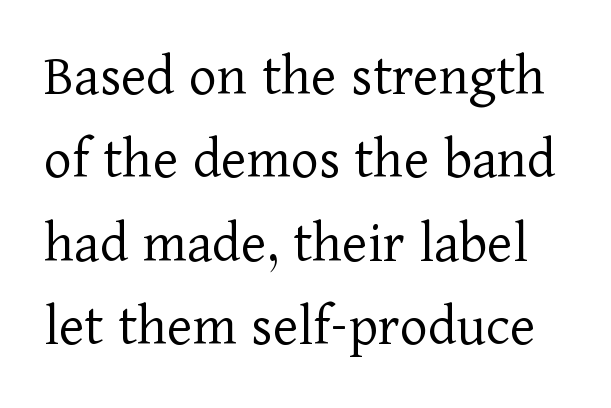
{"serif": "yes", "italic": "no", "bold": "no", "weight": "light", "width": "normal", "stroke_contrast": "low", "x_height": "medium", "monospaced": "no", "underline": "no", "line_spacing": "normal", "line_spacing_ratio": 1.39, "letter_spacing": "normal", "letter_spacing_em": 0.0, "glyph_px": 60}
